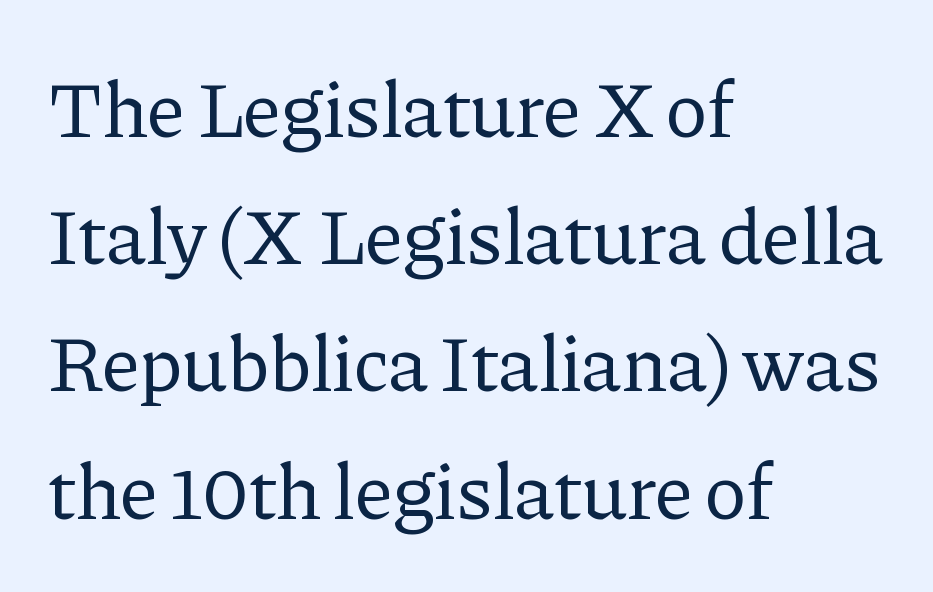
These glyphs show unthickened strokes, regular width or finer. The passage shown is typed in a proportional face where columns would drift. Vertical strokes here are truly vertical. Students, note that the glyphs here touch the page at normal intervals. This sample uses a serif face. Honestly, the row spacing looks completely unremarkable.
